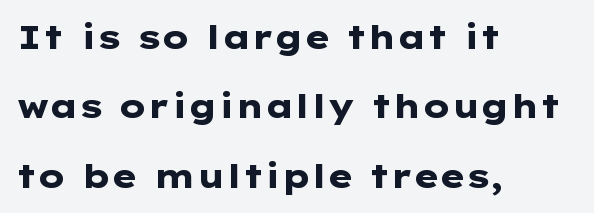
The image shows 33 px heavy, wide sans-serif type, upright; set left-aligned, loose line spacing (2.1x), normal letter spacing, not underlined; low stroke contrast and a medium x-height.
